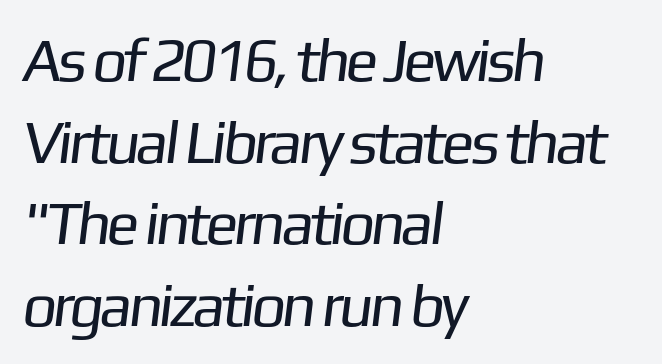
The image shows 61 px regular-weight sans-serif type; set left-aligned, normal line spacing (1.34x), normal letter spacing, not underlined; low stroke contrast and a medium x-height.
